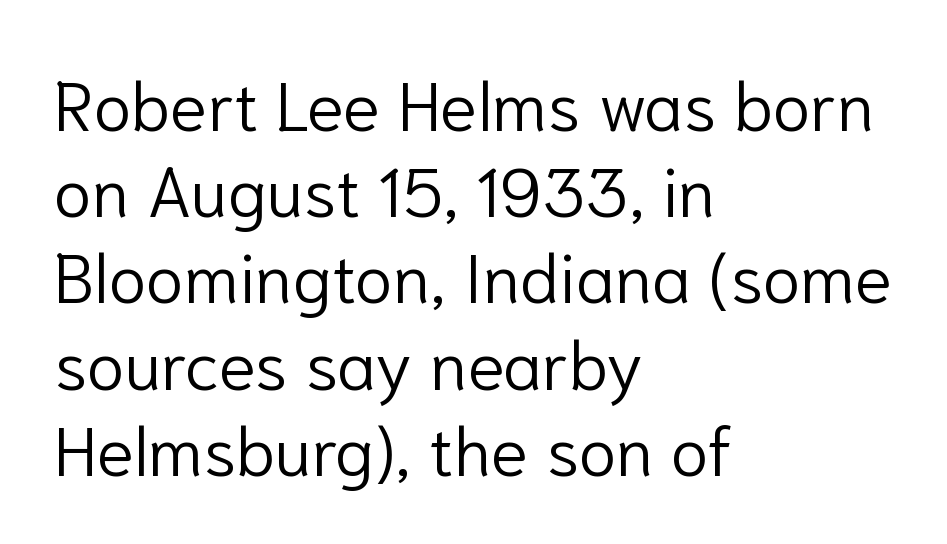
The image shows 69 px light sans-serif type, upright; set left-aligned, normal line spacing (1.25x), normal letter spacing, not underlined; low stroke contrast and a medium x-height.
